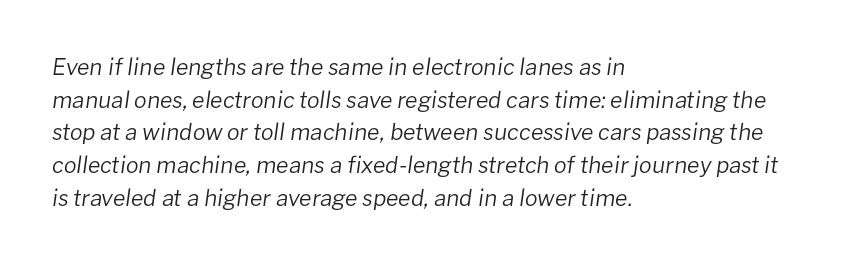
If you drew a ruler down the left edge, every line would touch it. The rendering uses a moderate line-height, typical for paragraphs. The weight tops out at a normal text grade. The font's italic variant was chosen for this text. Short note: letters normally spaced.
